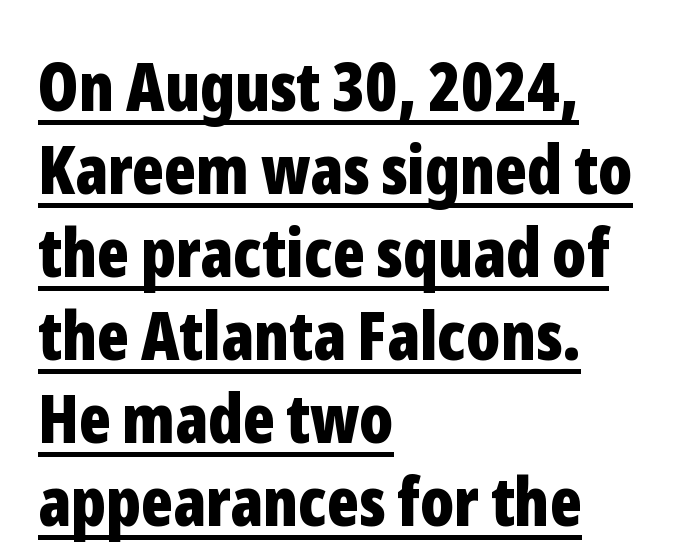
Q: Is the text bold? A: Yes.
Q: Is the text italic (slanted)? A: No, it is upright.
Q: Is the typeface a serif or a sans-serif typeface? A: Sans-serif.
Q: Is the text underlined? A: Yes.
Q: How is the paragraph aligned? A: Left-aligned.
Q: Is the spacing between letters normal or unusually wide? A: Normal.
Q: Width (condensed, normal, or wide)? A: Condensed.
Q: Stroke contrast? A: Low.
Q: x-height? A: Medium.
Q: Monospaced? A: No.
